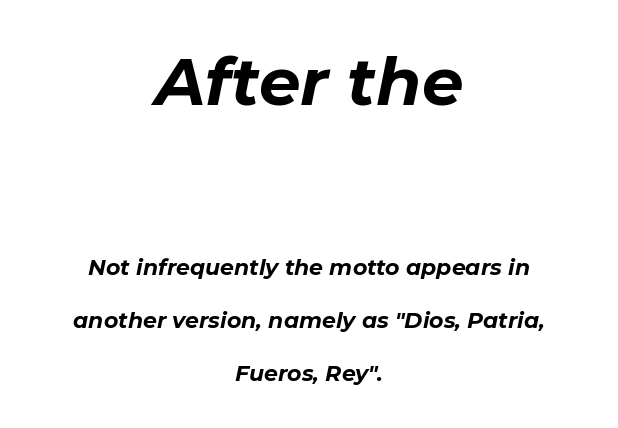
{"italic": "yes", "lean": "right", "slant_degrees": 11, "bold": "yes", "weight": "bold", "width": "normal", "stroke_contrast": "low", "x_height": "medium", "monospaced": "no", "underline": "no", "align": "center", "line_spacing": "loose", "line_spacing_ratio": 2.41, "letter_spacing": "normal", "letter_spacing_em": 0.0, "larger_block": "first", "size_ratio": 3.0, "glyph_px": 66}
